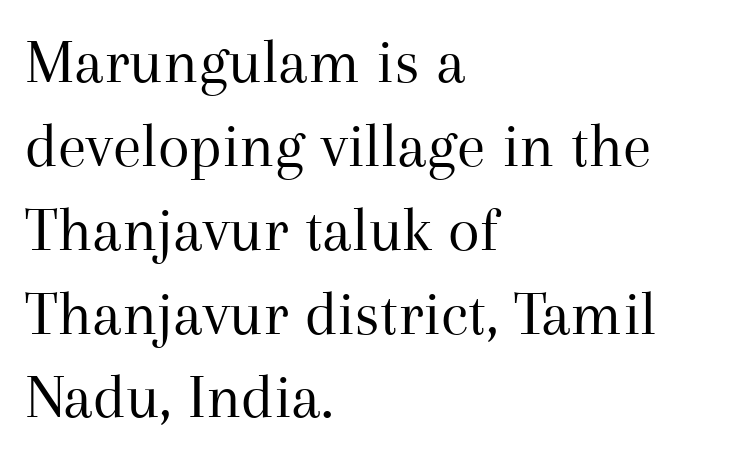
{"serif": "yes", "italic": "no", "bold": "no", "weight": "regular", "width": "normal", "stroke_contrast": "medium", "x_height": "medium", "monospaced": "no", "underline": "no", "align": "left", "line_spacing": "normal", "line_spacing_ratio": 1.29, "letter_spacing": "normal", "letter_spacing_em": 0.0, "glyph_px": 65}
